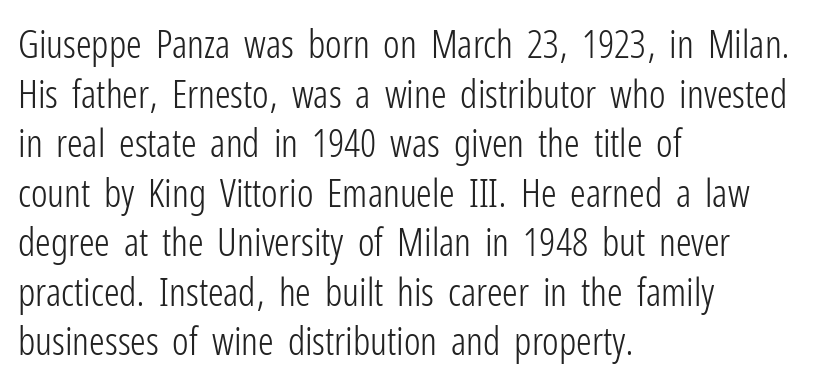
{"serif": "no", "italic": "no", "bold": "no", "weight": "light", "width": "condensed", "stroke_contrast": "low", "x_height": "medium", "monospaced": "no", "underline": "no", "align": "left", "line_spacing": "normal", "line_spacing_ratio": 1.27, "letter_spacing": "normal", "letter_spacing_em": 0.0, "glyph_px": 39}
